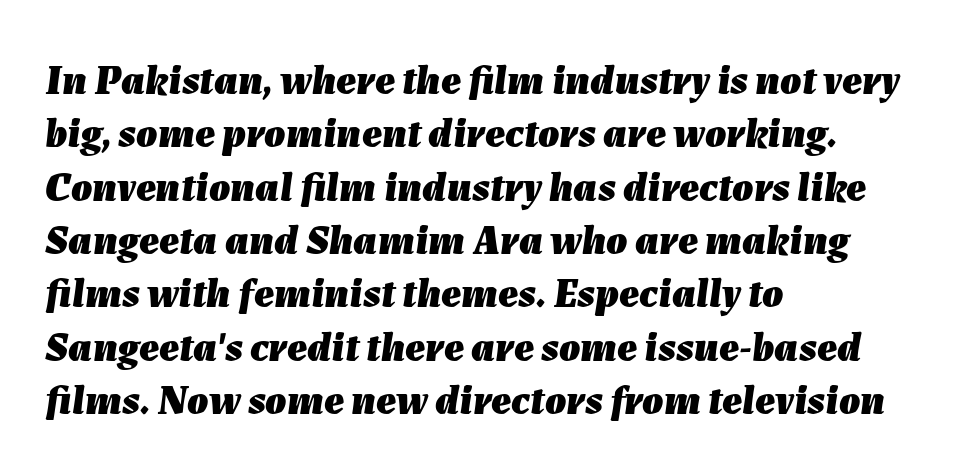
Q: Is the text bold? A: Yes.
Q: Is the text italic (slanted)? A: Yes, it leans right by about 7 degrees.
Q: Is the text underlined? A: No.
Q: How is the paragraph aligned? A: Left-aligned.
Q: Is the spacing between letters normal or unusually wide? A: Normal.
Q: Is the spacing between lines tight, normal or loose? A: Normal.
Q: Width (condensed, normal, or wide)? A: Normal.
Q: Stroke contrast? A: Low.
Q: x-height? A: Medium.
Q: Monospaced? A: No.
